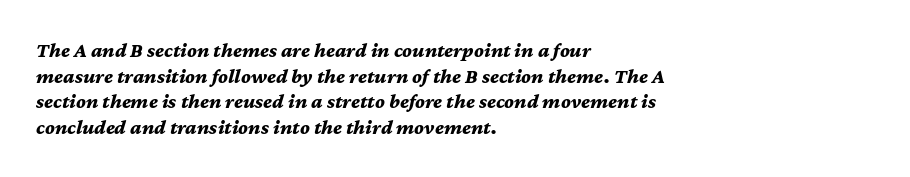
Q: Is the text bold? A: Yes.
Q: Is the text italic (slanted)? A: Yes, it leans right by about 12 degrees.
Q: Is the text underlined? A: No.
Q: How is the paragraph aligned? A: Left-aligned.
Q: Is the spacing between letters normal or unusually wide? A: Normal.
